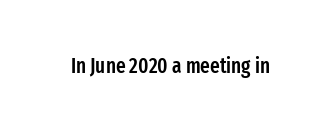
Typesetter's note: demi weight, one step under bold. The specimen omits any rule beneath the text block's lines. Is there any slant? The stems are plumb. Does extra space separate the letters? No, they use regular spacing.
